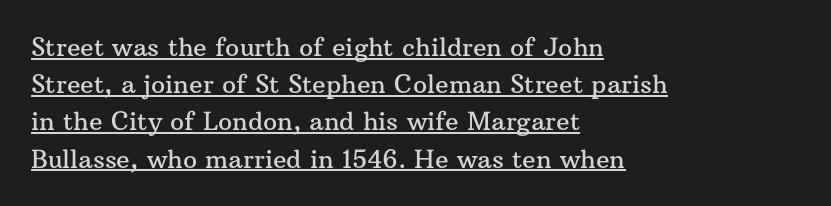
{"italic": "no", "underline": "yes", "align": "left", "line_spacing": "normal", "line_spacing_ratio": 1.49, "letter_spacing": "normal", "letter_spacing_em": 0.0, "glyph_px": 25}
